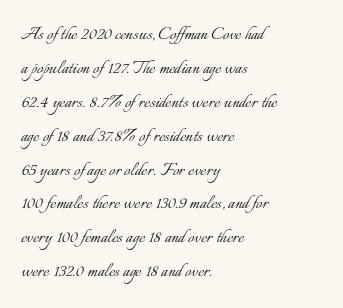
The image shows 22 px text type; set left-aligned, normal line spacing (1.54x), normal letter spacing, not underlined.
